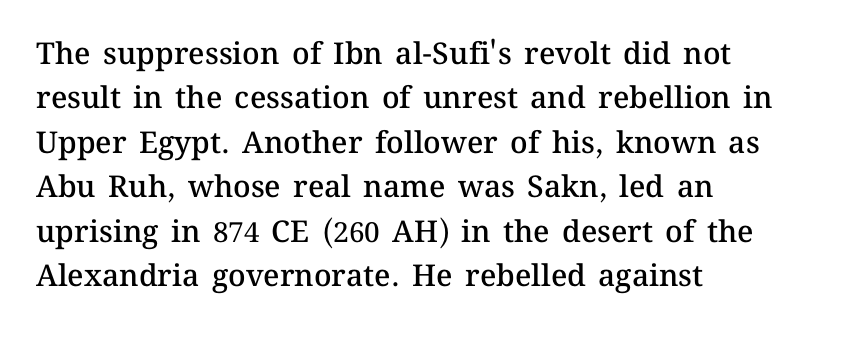
Q: Is the text bold? A: Semi-bold.
Q: Is the text italic (slanted)? A: No, it is upright.
Q: Is the text underlined? A: No.
Q: How is the paragraph aligned? A: Left-aligned.
Q: Is the spacing between letters normal or unusually wide? A: Normal.
Q: Is the spacing between lines tight, normal or loose? A: Normal.
Q: Width (condensed, normal, or wide)? A: Normal.
Q: Stroke contrast? A: Medium.
Q: x-height? A: Medium.
Q: Monospaced? A: No.
